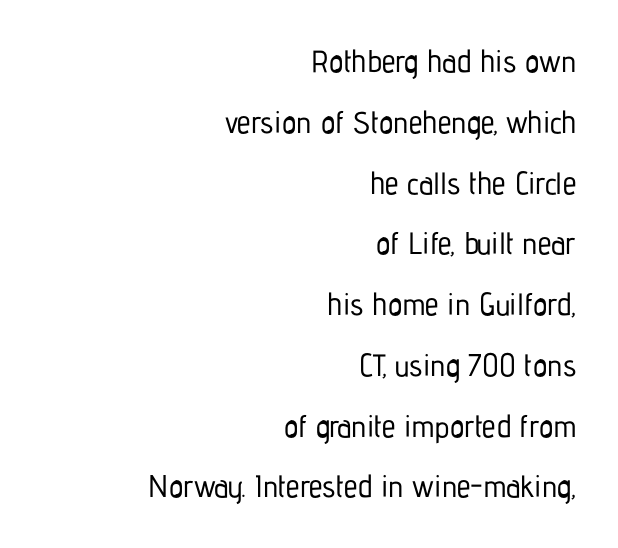
The image shows 31 px condensed sans-serif type, upright; set right-aligned, loose line spacing (1.96x), normal letter spacing, not underlined; low stroke contrast and a medium x-height.
